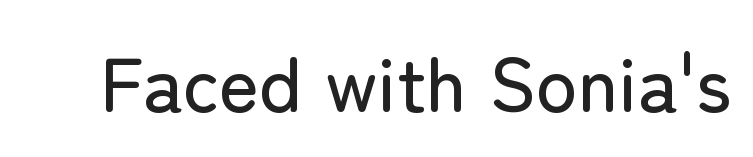
{"serif": "no", "italic": "no", "width": "normal", "stroke_contrast": "low", "x_height": "medium", "monospaced": "no", "underline": "no", "letter_spacing": "normal", "letter_spacing_em": 0.0, "glyph_px": 77}
